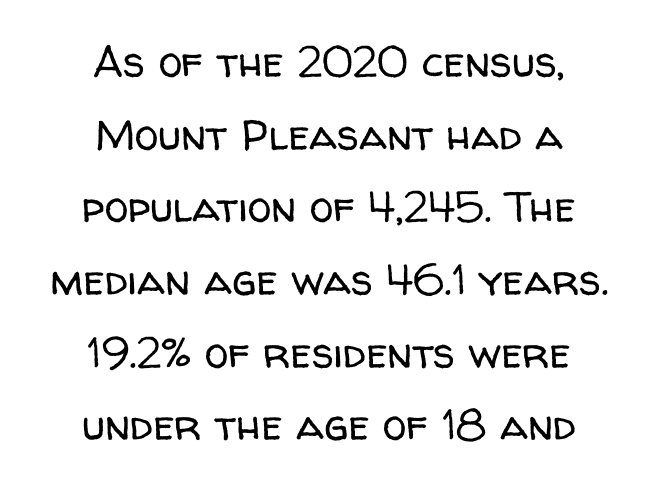
{"serif": "no", "italic": "no", "bold": "no", "weight": "regular", "width": "normal", "stroke_contrast": "low", "x_height": "medium", "monospaced": "no", "underline": "no", "align": "center", "line_spacing": "normal", "line_spacing_ratio": 1.69, "letter_spacing": "normal", "letter_spacing_em": 0.0, "glyph_px": 43}
